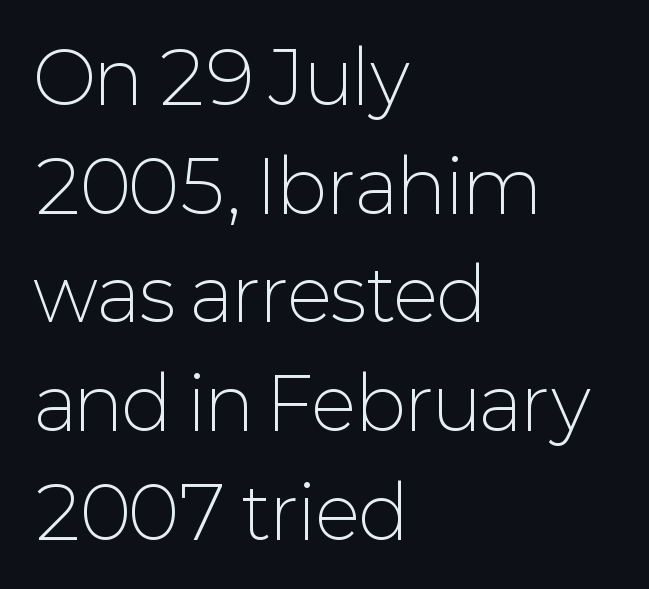
The letterforms sit shoulder to shoulder at normal distance. This sample is left-justified, so line endings fall wherever the words run out. Plain, unruled lines of type. Varying glyph widths throughout — classic text-font behaviour.
